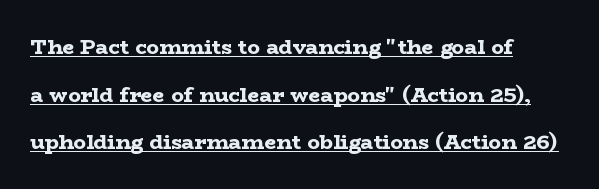
The image shows 21 px bold type, upright; set left-aligned, loose line spacing (2.27x), normal letter spacing, underlined.
